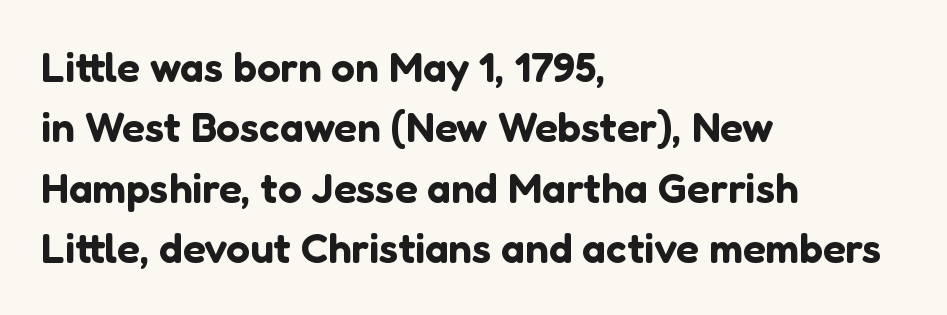
These lines were composed using upright roman letters. Observe the ordinary spacing: letters are neighbours, not strangers. One-word summary of the alignment: left. Compared with typical paragraphs, the rows here are spaced about the same.
